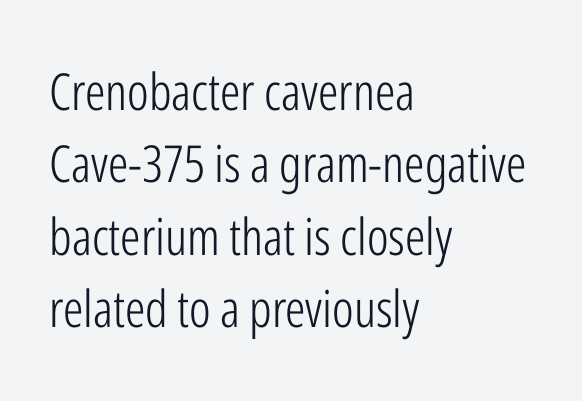
It's the straight-up-and-down kind of type. Heaviness? Minimal to ordinary, like unemphasized prose. The horizontal fit of the characters is conventional and even. What kind of face is this? One without serifs — a sans. Note the varied advance widths — an 'i' is clearly narrower than an 'm'.
